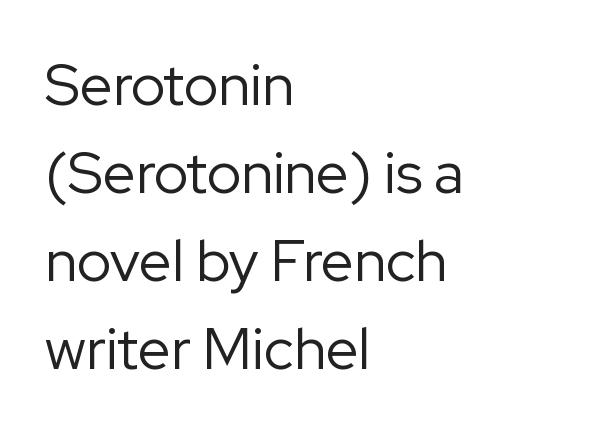
The image shows 58 px regular-weight sans-serif type, upright; set left-aligned, normal line spacing (1.52x), normal letter spacing, not underlined; low stroke contrast and a medium x-height.
